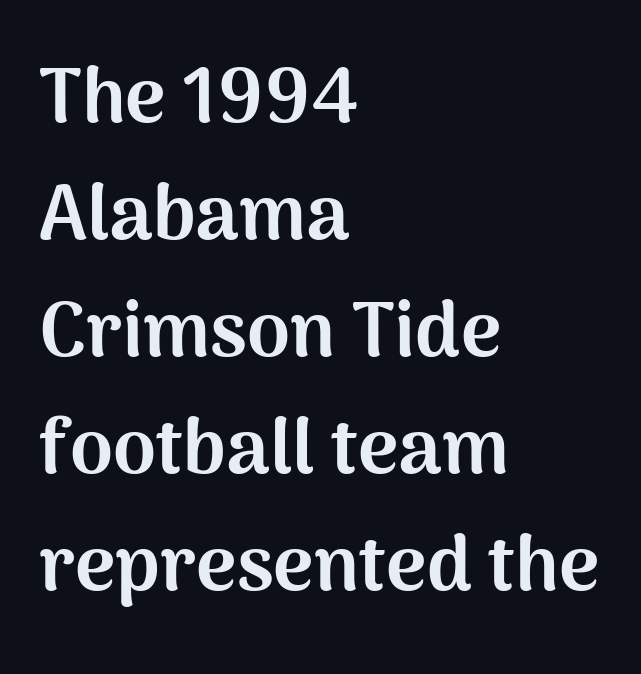
The image shows 77 px bold sans-serif type, upright; set left-aligned, normal line spacing (1.52x), normal letter spacing, not underlined; medium stroke contrast and a medium x-height.
